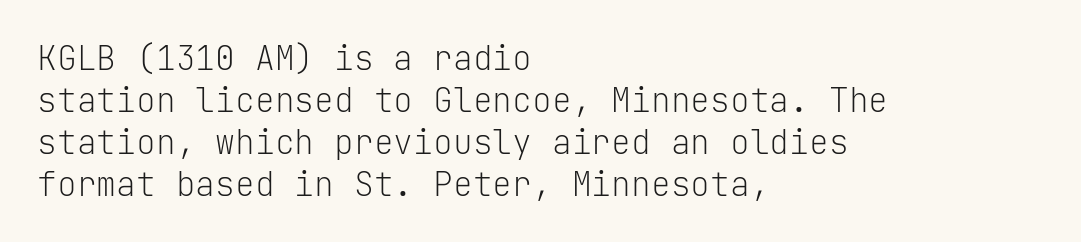
Q: Is the text bold? A: No.
Q: Is the text italic (slanted)? A: No, it is upright.
Q: Is the typeface a serif or a sans-serif typeface? A: Sans-serif.
Q: Is the text underlined? A: No.
Q: How is the paragraph aligned? A: Left-aligned.
Q: Is the spacing between letters normal or unusually wide? A: Normal.
Q: Is the spacing between lines tight, normal or loose? A: Normal.
Q: Width (condensed, normal, or wide)? A: Normal.
Q: Stroke contrast? A: Low.
Q: x-height? A: Medium.
Q: Monospaced? A: Yes.
